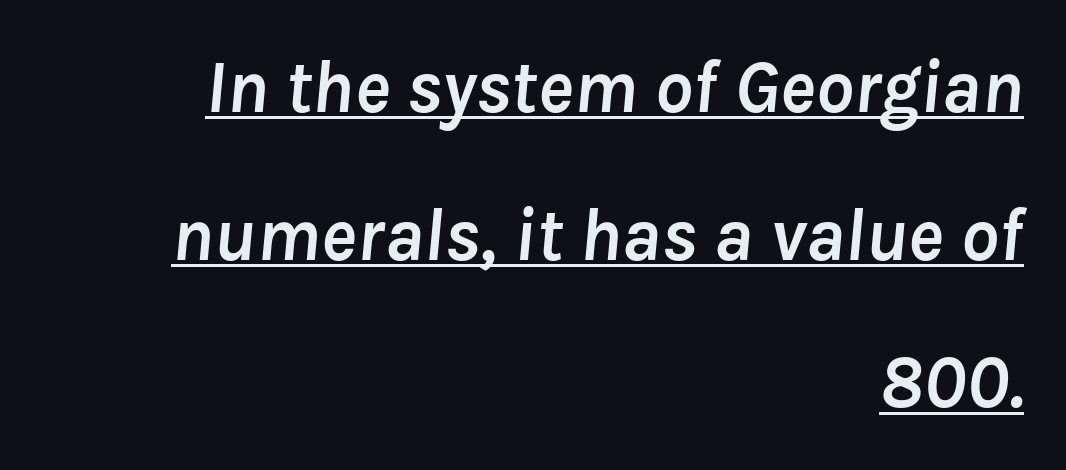
Slanted lettering throughout. Is there much room between lines? Yes — plenty of vertical air separates them. The letters advance in unequal steps, a hallmark of proportional type. This rendering leaves character spacing at its baseline value. Like a heading marked for emphasis, these lines bear an underscore. Every letter is thick-stroked: bold, no question.
